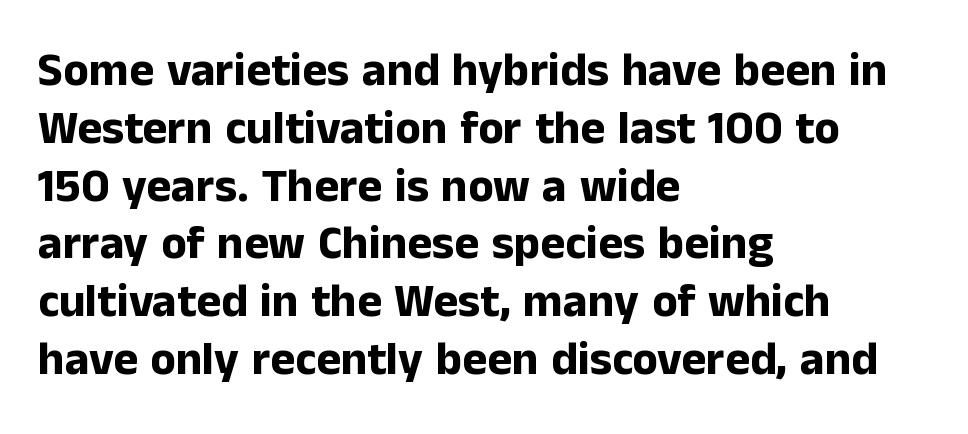
Rule under the text: the space is simply empty. This rendering uses left alignment, leaving the right contour irregular. The letters stand straight up with perfectly vertical stems. Looks like regular typesetting: each glyph gets only the width it needs.
